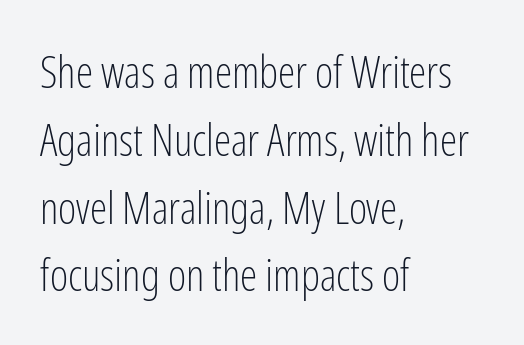
Q: Is the text bold? A: No.
Q: Is the text italic (slanted)? A: No, it is upright.
Q: Is the typeface a serif or a sans-serif typeface? A: Sans-serif.
Q: Is the text underlined? A: No.
Q: How is the paragraph aligned? A: Left-aligned.
Q: Is the spacing between letters normal or unusually wide? A: Normal.
Q: Is the spacing between lines tight, normal or loose? A: Normal.
Q: Width (condensed, normal, or wide)? A: Condensed.
Q: Stroke contrast? A: Low.
Q: x-height? A: Medium.
Q: Monospaced? A: No.
